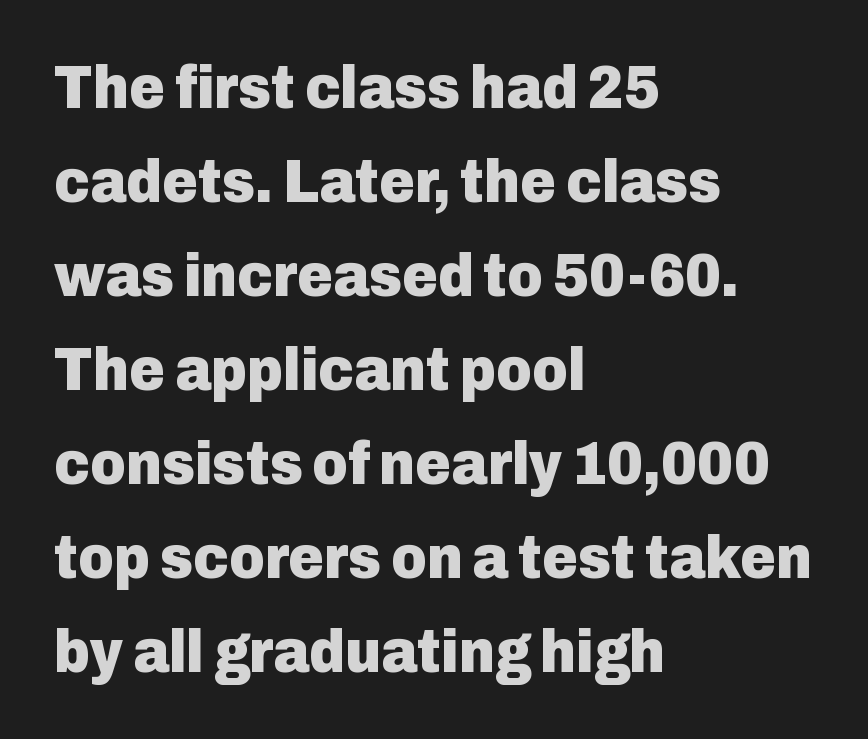
Q: Is the text bold? A: Yes.
Q: Is the text italic (slanted)? A: No, it is upright.
Q: Is the typeface a serif or a sans-serif typeface? A: Sans-serif.
Q: Is the text underlined? A: No.
Q: How is the paragraph aligned? A: Left-aligned.
Q: Is the spacing between letters normal or unusually wide? A: Normal.
Q: Is the spacing between lines tight, normal or loose? A: Normal.
Q: Width (condensed, normal, or wide)? A: Normal.
Q: Stroke contrast? A: Low.
Q: x-height? A: Medium.
Q: Monospaced? A: No.
